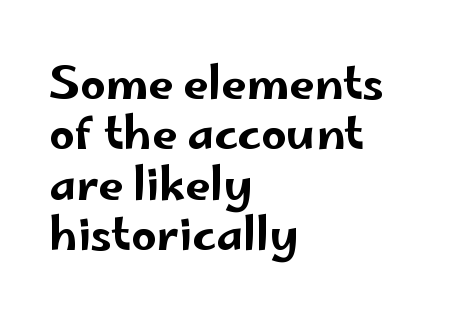
The image shows 45 px wide sans-serif type, upright; set left-aligned, tight line spacing (1.12x), normal letter spacing, not underlined; low stroke contrast and a small x-height.
